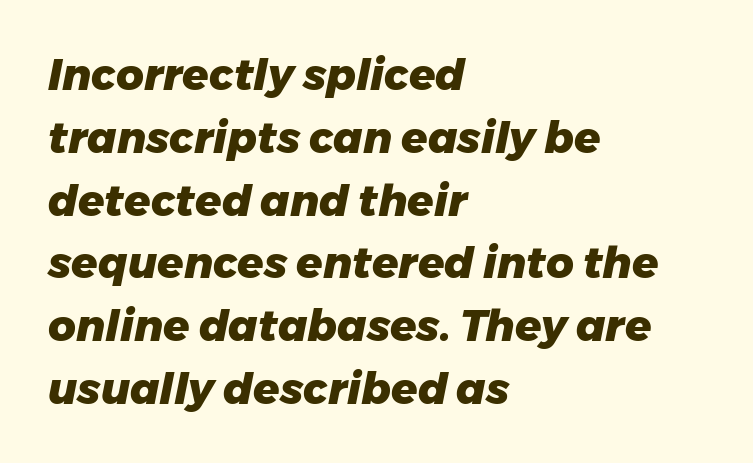
The image shows 43 px heavy type, italic (leaning right); set left-aligned, normal line spacing (1.46x), normal letter spacing, not underlined; low stroke contrast and a medium x-height.
